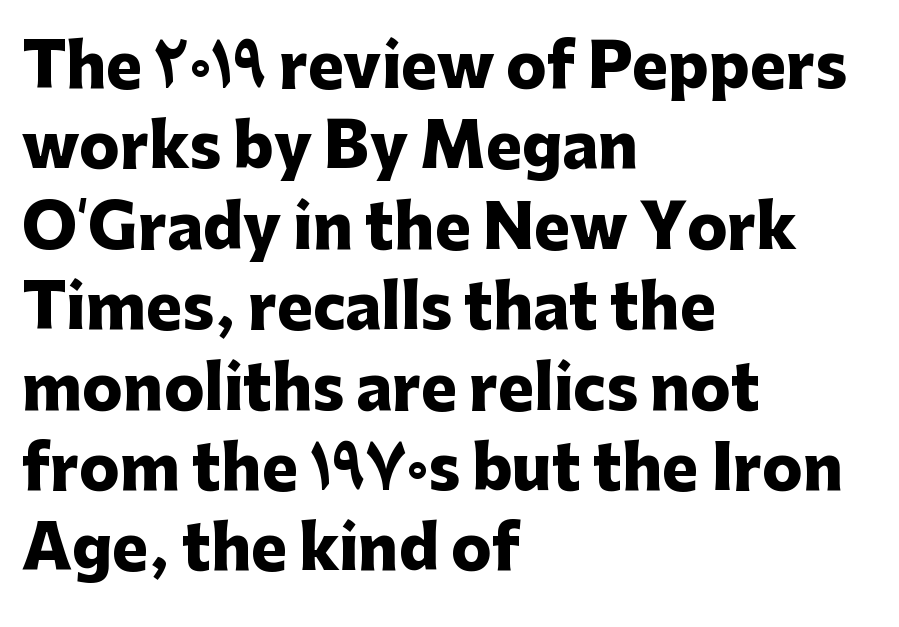
The image shows 60 px heavy sans-serif type, upright; set left-aligned, normal line spacing (1.34x), normal letter spacing, not underlined; low stroke contrast and a medium x-height.
